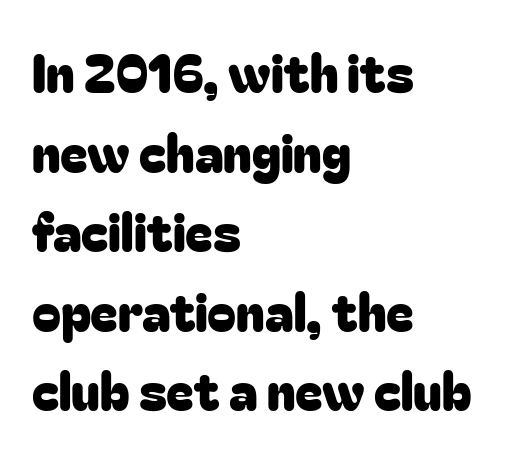
Q: Is the text italic (slanted)? A: No, it is upright.
Q: Is the typeface a serif or a sans-serif typeface? A: Sans-serif.
Q: Is the text underlined? A: No.
Q: How is the paragraph aligned? A: Left-aligned.
Q: Is the spacing between letters normal or unusually wide? A: Normal.
Q: Is the spacing between lines tight, normal or loose? A: Normal.
Q: Width (condensed, normal, or wide)? A: Normal.
Q: Stroke contrast? A: Low.
Q: x-height? A: Medium.
Q: Monospaced? A: No.
